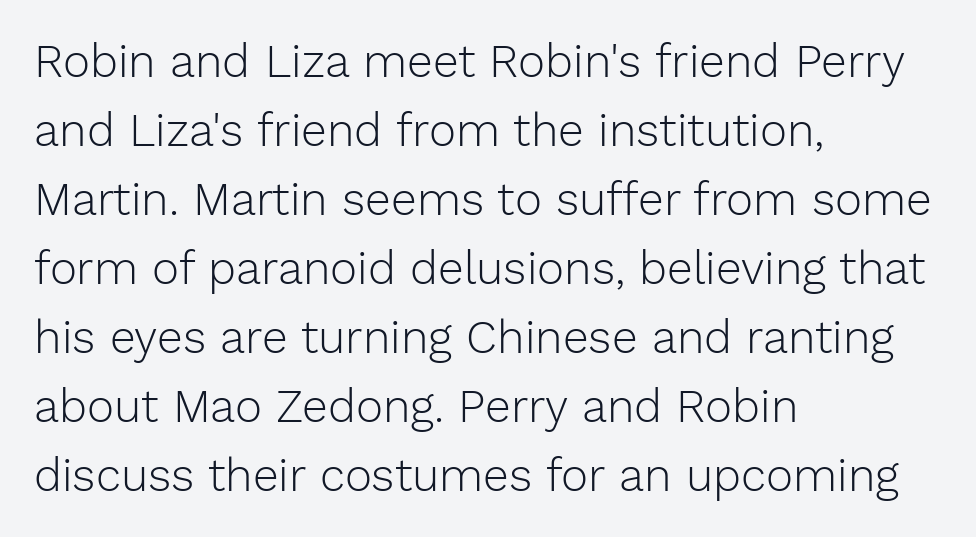
{"serif": "no", "italic": "no", "bold": "no", "weight": "light", "width": "normal", "stroke_contrast": "low", "x_height": "medium", "monospaced": "no", "underline": "no", "align": "left", "line_spacing": "normal", "line_spacing_ratio": 1.5, "letter_spacing": "normal", "letter_spacing_em": 0.0, "glyph_px": 46}
